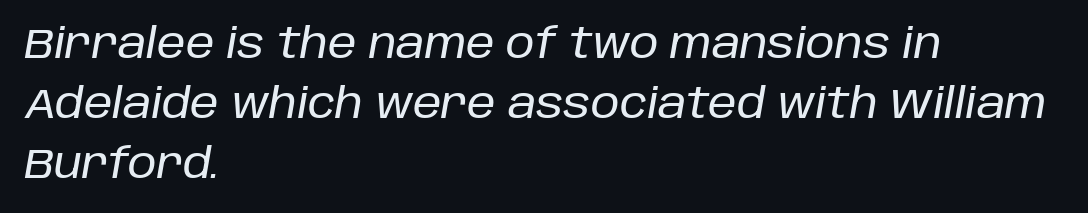
The image shows 41 px text type, italic (leaning right); set left-aligned, normal line spacing (1.46x), normal letter spacing, not underlined; low stroke contrast and a large x-height.
